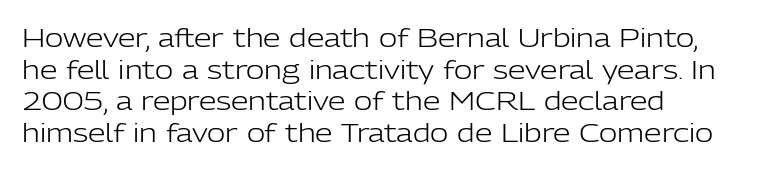
The image shows 25 px text type, upright; set normal line spacing (1.27x), normal letter spacing, not underlined.
